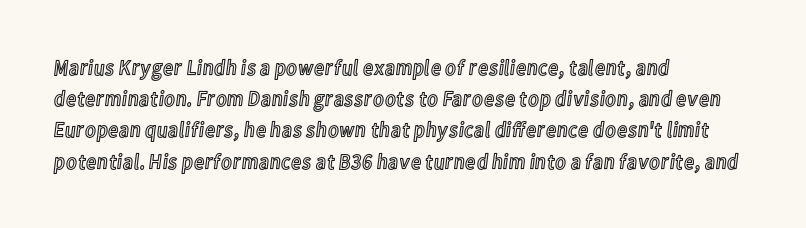
The image shows 22 px text type; set left-aligned, normal line spacing (1.42x), normal letter spacing, not underlined.
